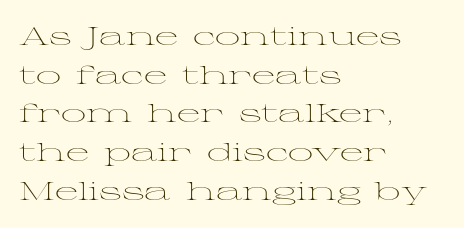
The image shows 25 px text type, upright; set left-aligned, normal line spacing (1.55x), normal letter spacing, not underlined.
